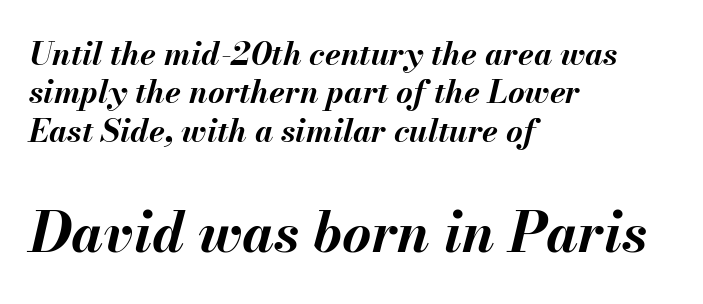
{"italic": "yes", "lean": "right", "slant_degrees": 13, "bold": "yes", "weight": "bold", "width": "normal", "stroke_contrast": "medium", "x_height": "small", "monospaced": "no", "underline": "no", "align": "left", "line_spacing_ratio": 1.2, "letter_spacing": "normal", "letter_spacing_em": 0.0, "larger_block": "second", "size_ratio": 1.75, "glyph_px": 56}
